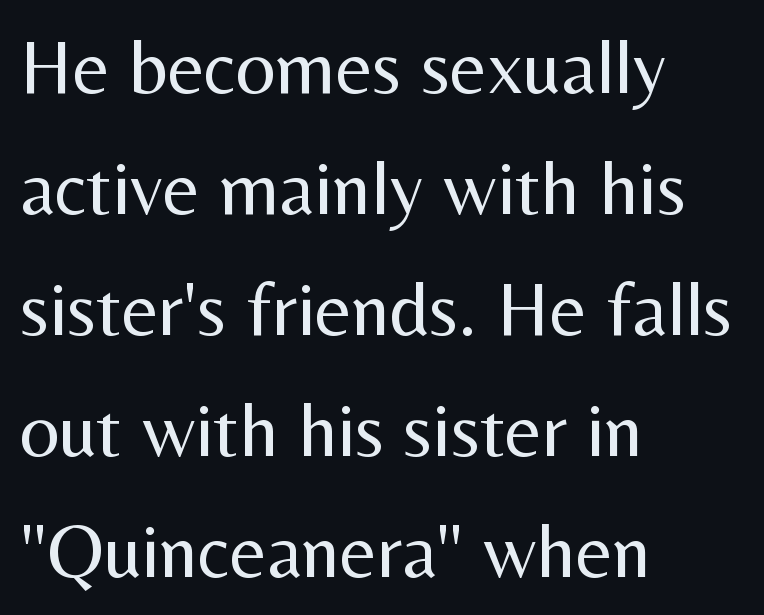
Each line starts at the same left margin while the right side varies. Notice how the stems are strictly vertical — no italics here. Short note: letters normally spaced. Interline gaps are of average width in this sample. Only glyphs here, with clear space below each row.
